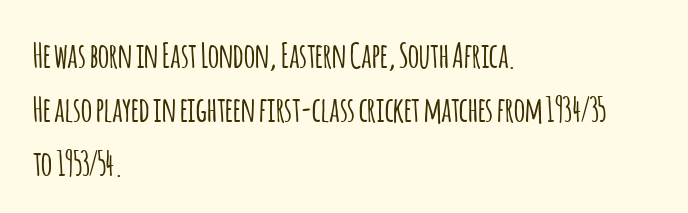
{"serif": "no", "italic": "no", "width": "condensed", "stroke_contrast": "low", "x_height": "large", "monospaced": "no", "underline": "no", "align": "left", "line_spacing": "normal", "line_spacing_ratio": 1.55, "letter_spacing": "normal", "letter_spacing_em": 0.0, "glyph_px": 35}
